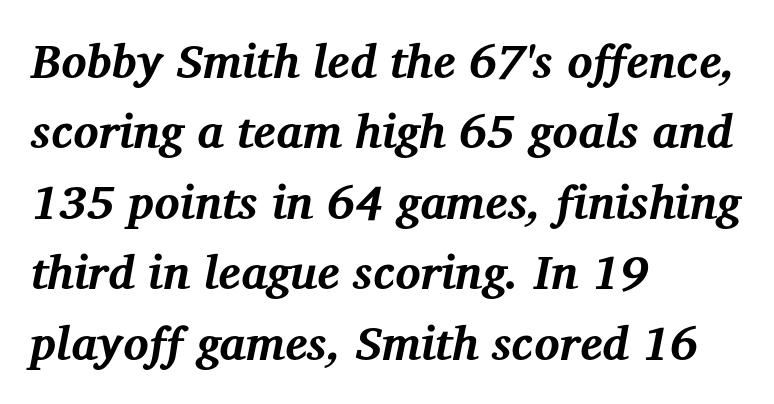
{"serif": "yes", "italic": "yes", "lean": "right", "slant_degrees": 12, "bold": "yes", "weight": "bold", "width": "normal", "stroke_contrast": "medium", "x_height": "medium", "monospaced": "no", "underline": "no", "align": "left", "line_spacing": "normal", "line_spacing_ratio": 1.5, "letter_spacing": "normal", "letter_spacing_em": 0.0, "glyph_px": 47}
